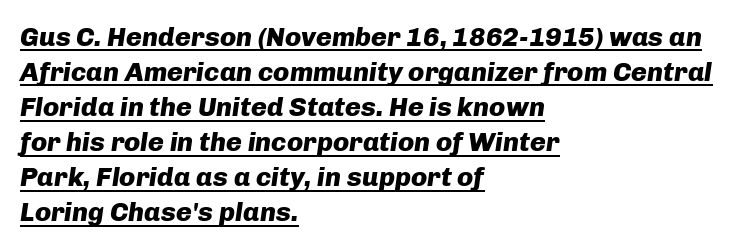
Q: Is the text bold? A: Yes.
Q: Is the text italic (slanted)? A: Yes, it leans right by about 8 degrees.
Q: Is the text underlined? A: Yes.
Q: How is the paragraph aligned? A: Left-aligned.
Q: Is the spacing between letters normal or unusually wide? A: Normal.
Q: Is the spacing between lines tight, normal or loose? A: Normal.
